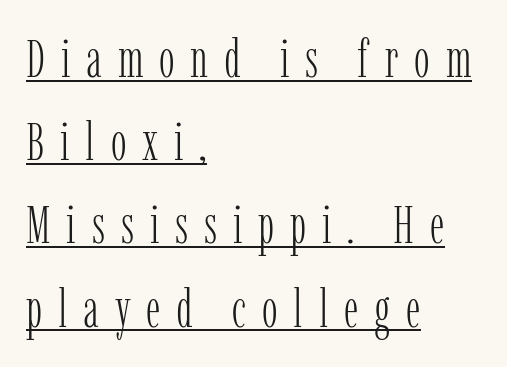
The typesetter chose a ragged-right arrangement here. Counters stay open thanks to moderate or lighter strokes. What stands out about the letter spacing? Its width — letters are far apart. These lines are composed in type with serifs. If you measured baseline to baseline, you'd find a middling distance. Looks like regular typesetting: each glyph gets only the width it needs.
